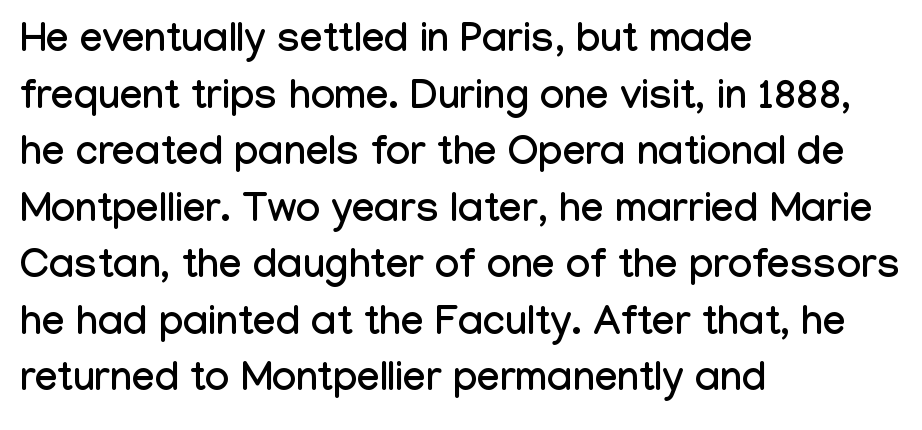
{"serif": "no", "italic": "no", "width": "condensed", "stroke_contrast": "low", "x_height": "medium", "monospaced": "no", "underline": "no", "align": "left", "line_spacing": "normal", "line_spacing_ratio": 1.38, "letter_spacing": "normal", "letter_spacing_em": 0.0, "glyph_px": 41}
